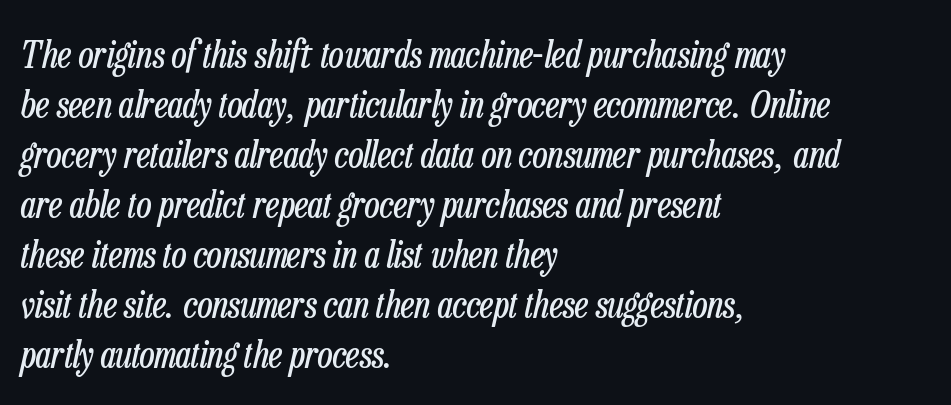
Q: Is the text bold? A: No.
Q: Is the text italic (slanted)? A: Yes, it leans right by about 13 degrees.
Q: Is the text underlined? A: No.
Q: How is the paragraph aligned? A: Left-aligned.
Q: Is the spacing between letters normal or unusually wide? A: Normal.
Q: Is the spacing between lines tight, normal or loose? A: Normal.
Q: Width (condensed, normal, or wide)? A: Condensed.
Q: Stroke contrast? A: Low.
Q: x-height? A: Medium.
Q: Monospaced? A: No.
